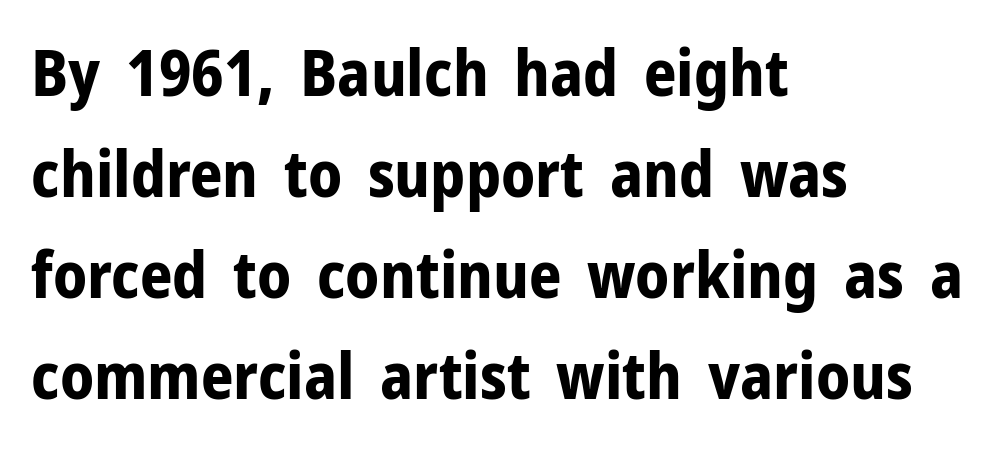
Q: Is the text bold? A: Yes.
Q: Is the text italic (slanted)? A: No, it is upright.
Q: Is the typeface a serif or a sans-serif typeface? A: Sans-serif.
Q: Is the text underlined? A: No.
Q: How is the paragraph aligned? A: Left-aligned.
Q: Is the spacing between letters normal or unusually wide? A: Normal.
Q: Is the spacing between lines tight, normal or loose? A: Normal.
Q: Width (condensed, normal, or wide)? A: Normal.
Q: Stroke contrast? A: Low.
Q: x-height? A: Medium.
Q: Monospaced? A: No.
